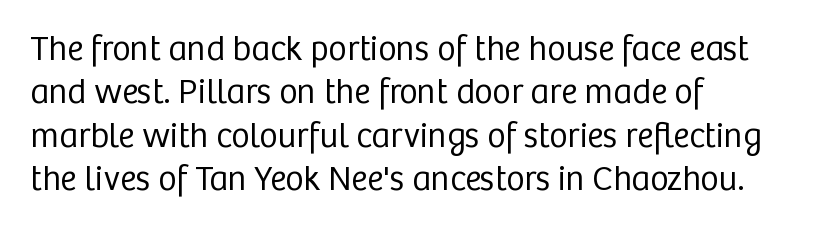
The line texture is even and compact thanks to regular tracking. Notice how the stems are strictly vertical — no italics here. Note: no serifs on the glyphs. Spacing verdict: proportional, widths tailored to each character. Has an underline been added? It has not. The text block is weighted toward the left margin, trailing off unevenly rightward.
